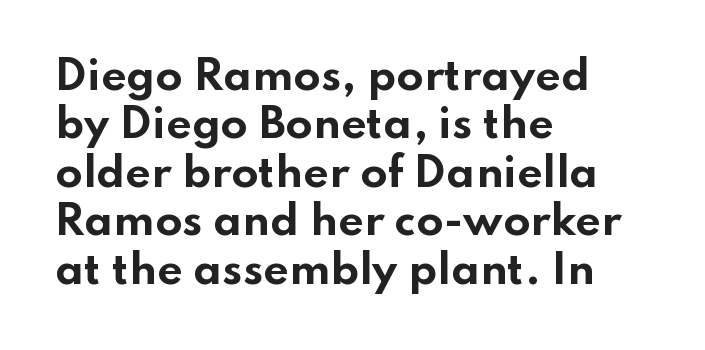
{"serif": "no", "italic": "no", "bold": "yes", "weight": "bold", "width": "wide", "stroke_contrast": "low", "x_height": "small", "monospaced": "no", "underline": "no", "align": "left", "line_spacing_ratio": 1.21, "letter_spacing": "normal", "letter_spacing_em": 0.0, "glyph_px": 40}
